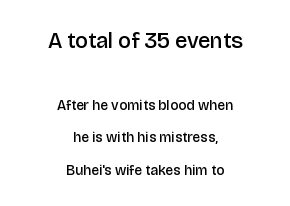
Its strokes are somewhat broadened, the hallmark of semibold type. A clean baseline with only descenders dipping below it. Nobody touched the tracking dial on this one. The lines are spread far apart with generous leading. Ascenders rise straight up at ninety degrees.
